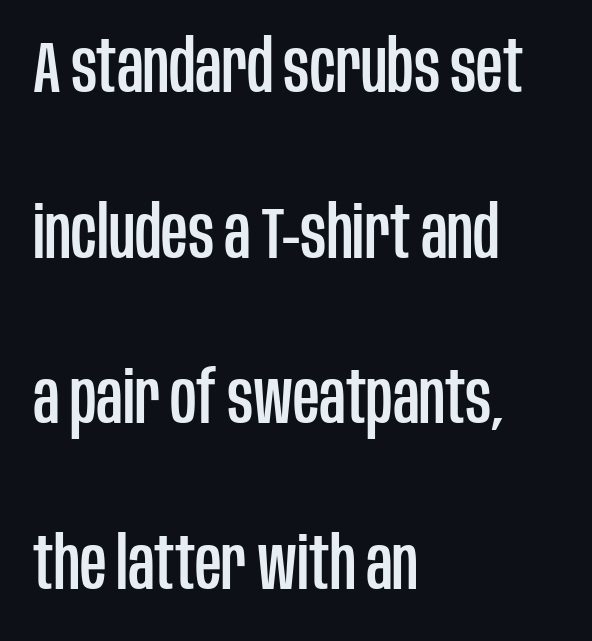
The image shows 73 px condensed sans-serif type, upright; set left-aligned, loose line spacing (2.27x), normal letter spacing, not underlined; low stroke contrast and a large x-height.
